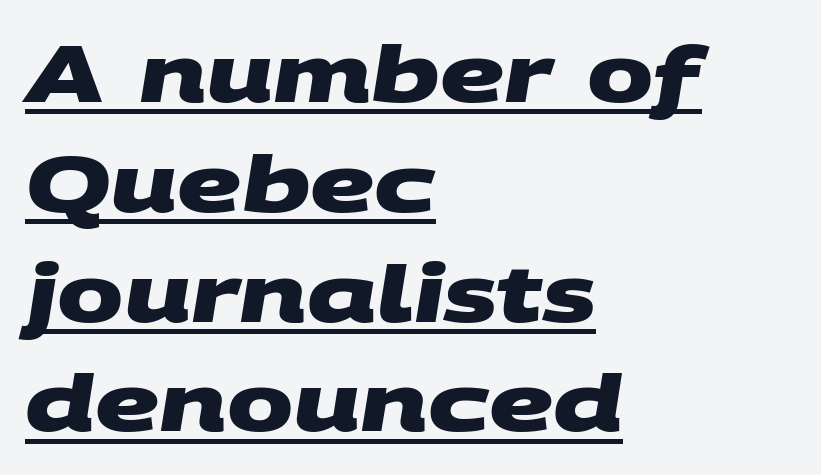
{"serif": "no", "bold": "yes", "weight": "heavy", "width": "wide", "stroke_contrast": "medium", "x_height": "large", "monospaced": "no", "underline": "yes", "align": "left", "line_spacing": "normal", "line_spacing_ratio": 1.39, "letter_spacing": "normal", "letter_spacing_em": 0.0, "glyph_px": 79}
